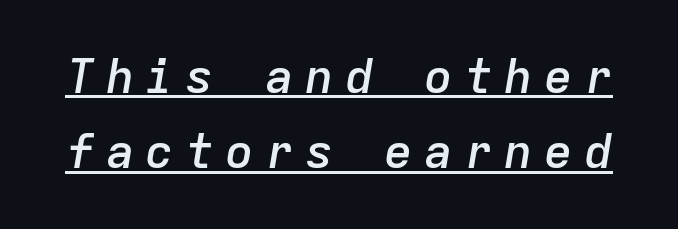
Q: Is the text bold? A: Semi-bold.
Q: Is the text italic (slanted)? A: Yes, it leans right by about 9 degrees.
Q: Is the text underlined? A: Yes.
Q: Is the spacing between letters normal or unusually wide? A: Unusually wide.
Q: Is the spacing between lines tight, normal or loose? A: Normal.
Q: Width (condensed, normal, or wide)? A: Normal.
Q: Stroke contrast? A: Low.
Q: x-height? A: Medium.
Q: Monospaced? A: Yes.
